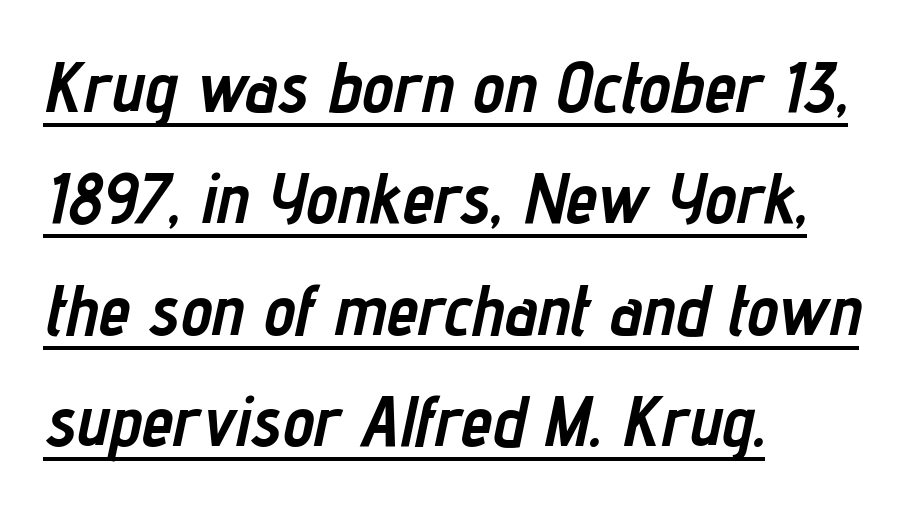
{"italic": "yes", "lean": "right", "slant_degrees": 12, "bold": "yes", "weight": "semibold", "width": "condensed", "stroke_contrast": "low", "x_height": "medium", "monospaced": "no", "underline": "yes", "align": "left", "line_spacing": "normal", "line_spacing_ratio": 1.57, "letter_spacing": "normal", "letter_spacing_em": 0.0, "glyph_px": 71}
